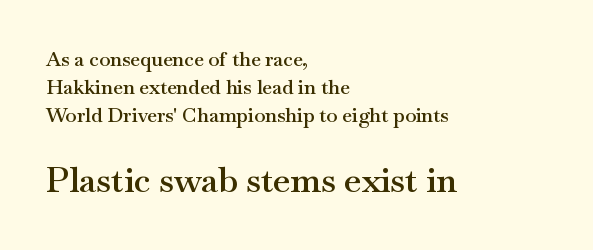
{"serif": "yes", "italic": "no", "bold": "semi", "weight": "semibold", "width": "wide", "stroke_contrast": "medium", "x_height": "small", "monospaced": "no", "underline": "no", "align": "left", "line_spacing": "normal", "line_spacing_ratio": 1.39, "letter_spacing": "normal", "letter_spacing_em": 0.0, "larger_block": "second", "size_ratio": 1.75, "glyph_px": 35}
